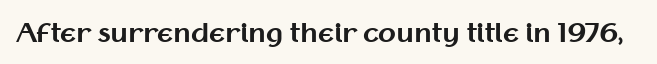
The image shows 26 px bold type, upright; set normal letter spacing, not underlined.
